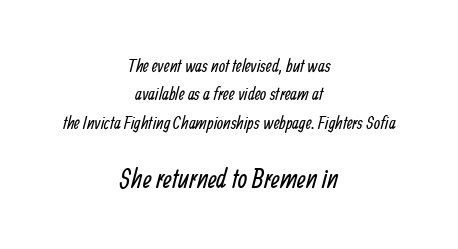
{"bold": "no", "underline": "no", "align": "center", "line_spacing": "normal", "line_spacing_ratio": 1.58, "letter_spacing": "normal", "letter_spacing_em": 0.0, "larger_block": "second", "size_ratio": 1.5, "glyph_px": 27}
